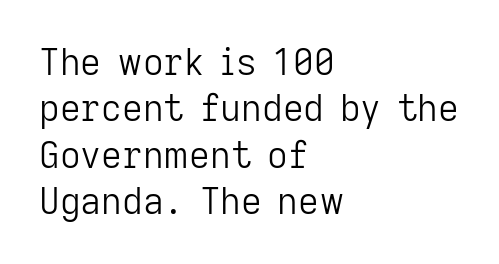
Q: Is the text bold? A: No.
Q: Is the text italic (slanted)? A: No, it is upright.
Q: Is the typeface a serif or a sans-serif typeface? A: Sans-serif.
Q: Is the text underlined? A: No.
Q: How is the paragraph aligned? A: Left-aligned.
Q: Is the spacing between letters normal or unusually wide? A: Normal.
Q: Is the spacing between lines tight, normal or loose? A: Normal.
Q: Width (condensed, normal, or wide)? A: Normal.
Q: Stroke contrast? A: Low.
Q: x-height? A: Medium.
Q: Monospaced? A: No.
